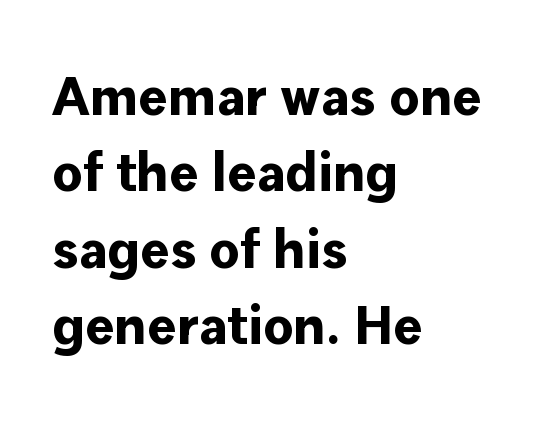
Q: Is the text bold? A: Yes.
Q: Is the text italic (slanted)? A: No, it is upright.
Q: Is the typeface a serif or a sans-serif typeface? A: Sans-serif.
Q: Is the text underlined? A: No.
Q: How is the paragraph aligned? A: Left-aligned.
Q: Is the spacing between letters normal or unusually wide? A: Normal.
Q: Is the spacing between lines tight, normal or loose? A: Normal.
Q: Width (condensed, normal, or wide)? A: Normal.
Q: Stroke contrast? A: Low.
Q: x-height? A: Medium.
Q: Monospaced? A: No.
